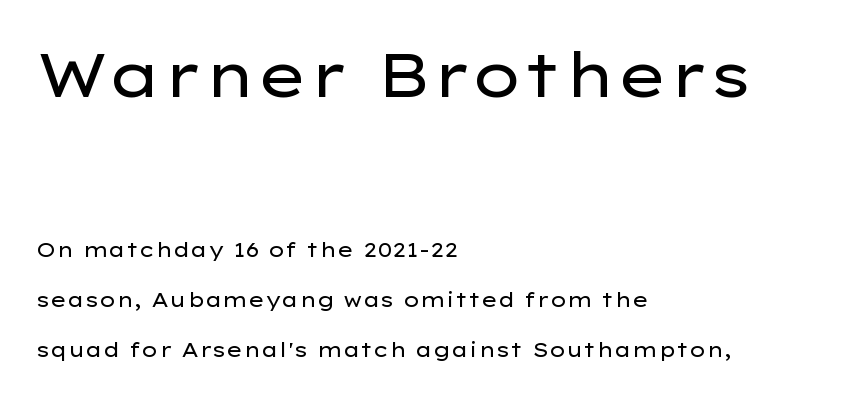
This block would shrink considerably if given ordinary leading; it's expanded now. The zone under the glyphs is completely vacant. The lines in this sample share a left origin and differ only in where they stop. Caption: standard tracking, unaltered.
